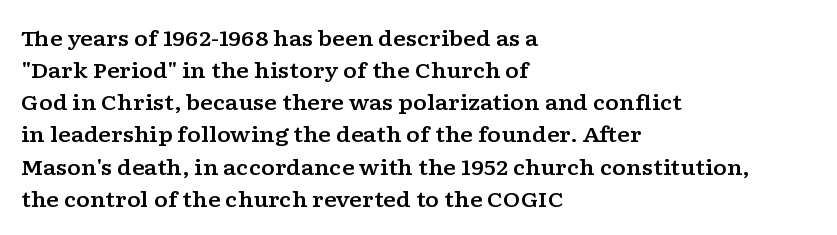
Q: Is the text italic (slanted)? A: No, it is upright.
Q: Is the text underlined? A: No.
Q: How is the paragraph aligned? A: Left-aligned.
Q: Is the spacing between letters normal or unusually wide? A: Normal.
Q: Is the spacing between lines tight, normal or loose? A: Normal.
